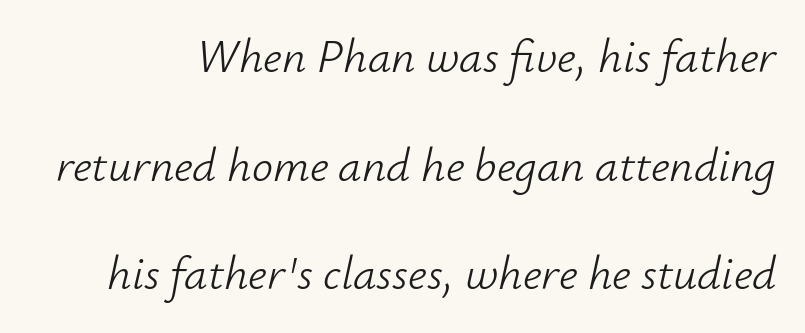
Letter spacing: default. This sample uses an oblique cut, with every glyph tilted off the vertical. The words here are not underlined. No heavy texture on the line: the type isn't bold. The face used here is proportionally spaced, like ordinary book or web type. Leading: increased.
